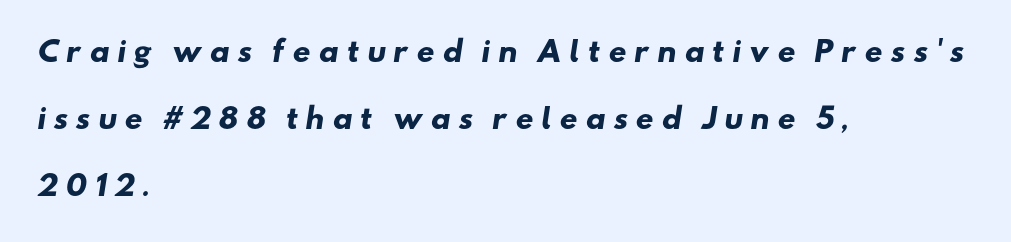
Serif or sans? Sans — the stroke terminals are bare. The line texture is sparse and dotted thanks to wide tracking. Bare-footed words on every line. The rendering uses natural spacing where letterforms have individual widths. Typographic density is high because the face is bold. Caption: multi-line text, flush left, ragged right.
